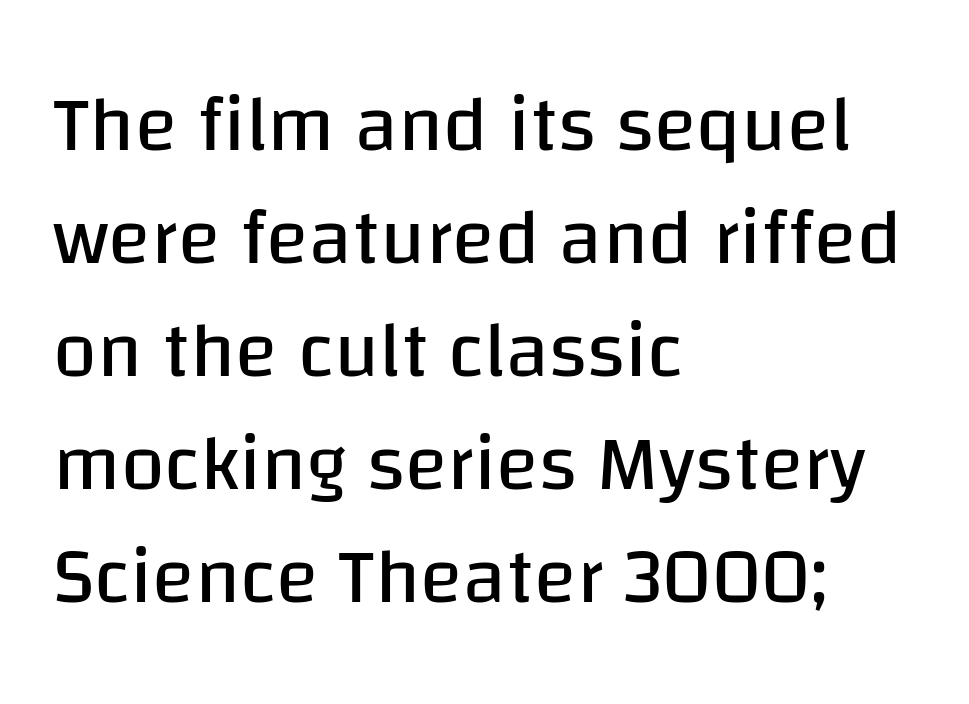
Q: Is the text bold? A: No.
Q: Is the text italic (slanted)? A: No, it is upright.
Q: Is the typeface a serif or a sans-serif typeface? A: Sans-serif.
Q: Is the text underlined? A: No.
Q: How is the paragraph aligned? A: Left-aligned.
Q: Is the spacing between letters normal or unusually wide? A: Normal.
Q: Is the spacing between lines tight, normal or loose? A: Normal.
Q: Width (condensed, normal, or wide)? A: Normal.
Q: Stroke contrast? A: Low.
Q: x-height? A: Large.
Q: Monospaced? A: No.
